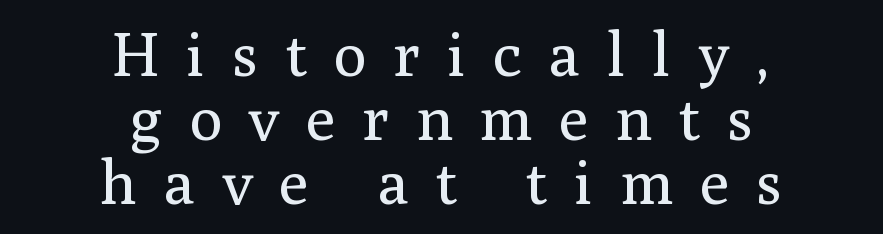
Q: Is the text bold? A: No.
Q: Is the text italic (slanted)? A: No, it is upright.
Q: Is the typeface a serif or a sans-serif typeface? A: Serif.
Q: Is the text underlined? A: No.
Q: How is the paragraph aligned? A: Centered.
Q: Is the spacing between letters normal or unusually wide? A: Unusually wide.
Q: Is the spacing between lines tight, normal or loose? A: Tight.
Q: Width (condensed, normal, or wide)? A: Normal.
Q: Stroke contrast? A: Medium.
Q: x-height? A: Medium.
Q: Monospaced? A: No.
